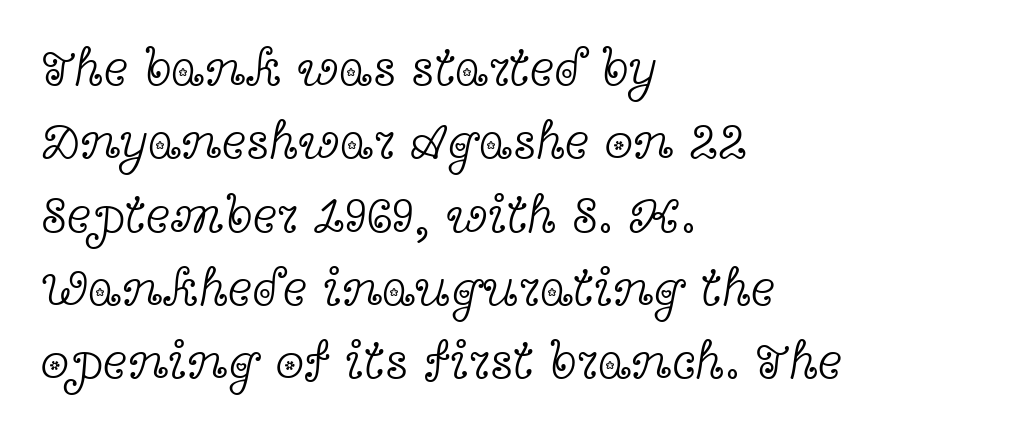
The image shows 52 px light, wide serif type, upright; set left-aligned, normal line spacing (1.41x), normal letter spacing, not underlined; a medium x-height.
